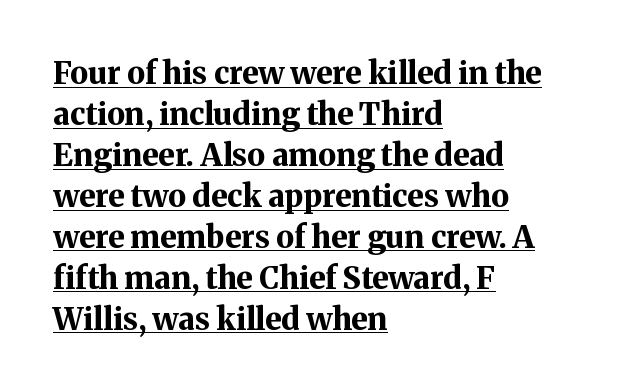
The image shows 31 px bold serif type, upright; set left-aligned, normal line spacing (1.32x), normal letter spacing, underlined; medium stroke contrast and a medium x-height.
